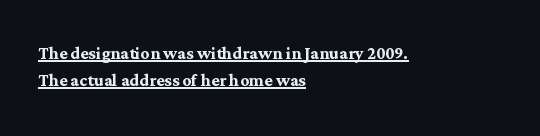
Q: Is the text bold? A: Yes.
Q: Is the text italic (slanted)? A: No, it is upright.
Q: Is the text underlined? A: Yes.
Q: How is the paragraph aligned? A: Left-aligned.
Q: Is the spacing between letters normal or unusually wide? A: Normal.
